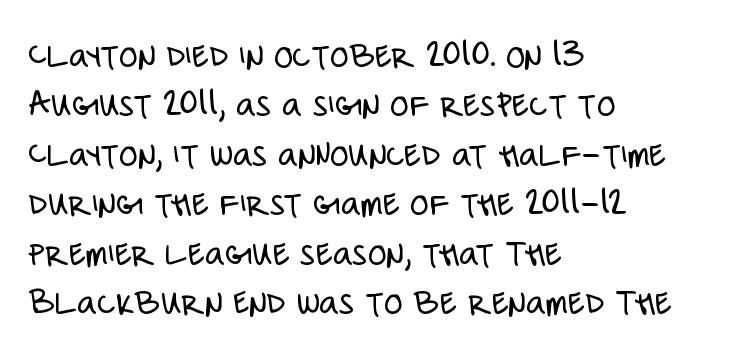
{"serif": "no", "italic": "no", "bold": "no", "weight": "light", "width": "condensed", "stroke_contrast": "low", "x_height": "large", "monospaced": "no", "underline": "no", "align": "left", "line_spacing": "normal", "line_spacing_ratio": 1.3, "letter_spacing": "normal", "letter_spacing_em": 0.0, "glyph_px": 38}
